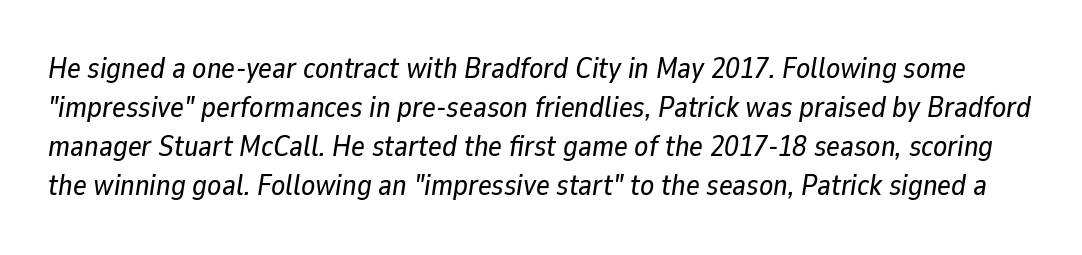
The image shows 29 px text type, italic (leaning right); set normal line spacing (1.35x), normal letter spacing, not underlined; low stroke contrast and a medium x-height.
